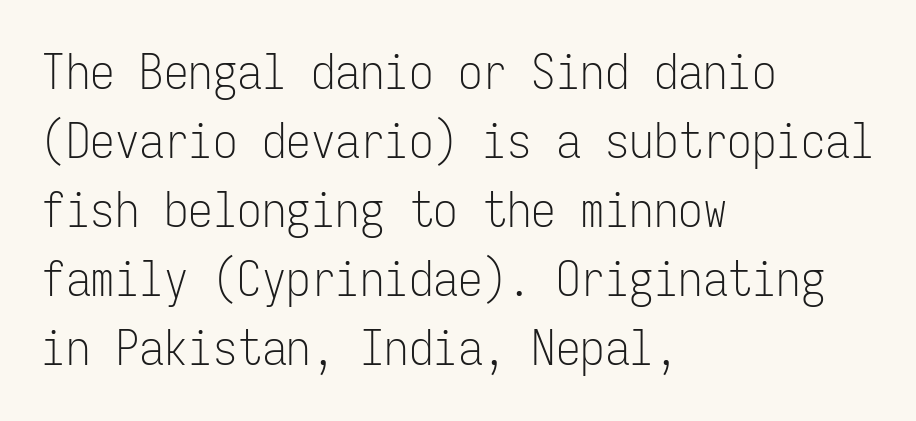
A typesetter would call this leading conventional body-copy spacing. Notice how the passage keeps a crisp vertical edge on the left only. Nothing unusual about the tracking: characters are spaced as the font intends. Summary of weight: not heavy and not bold.
